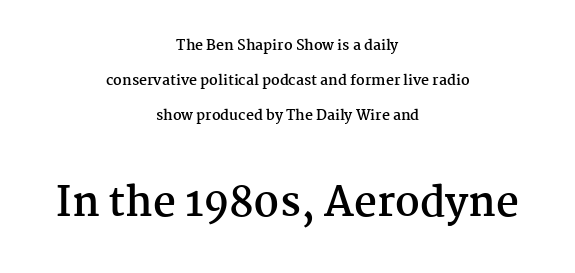
Q: Is the text bold? A: Yes.
Q: Is the text italic (slanted)? A: No, it is upright.
Q: Is the typeface a serif or a sans-serif typeface? A: Serif.
Q: Is the text underlined? A: No.
Q: How is the paragraph aligned? A: Centered.
Q: Is the spacing between letters normal or unusually wide? A: Normal.
Q: Is the spacing between lines tight, normal or loose? A: Loose.
Q: Which block of text is set in a larger size, the first (top) or the second (bottom)? A: The second (bottom) one.
Q: Width (condensed, normal, or wide)? A: Normal.
Q: Stroke contrast? A: Medium.
Q: x-height? A: Medium.
Q: Monospaced? A: No.
